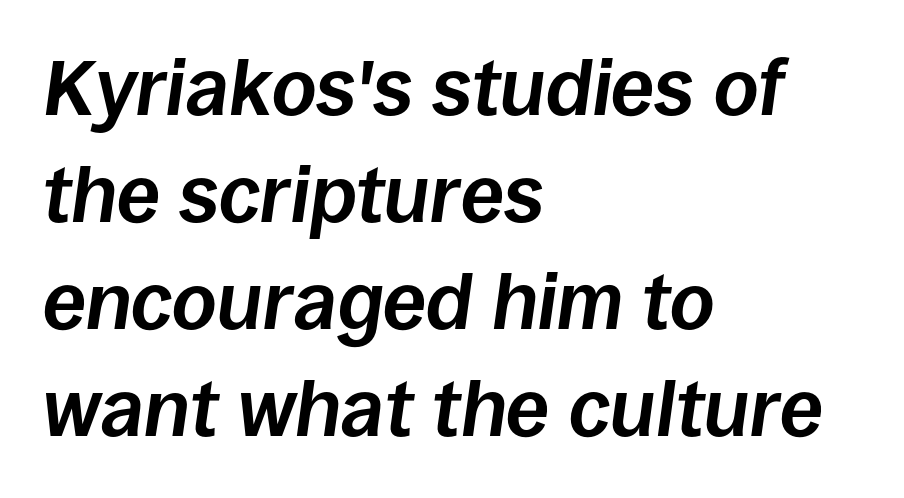
A student would call this left alignment; a typographer would say flush left, rag right. Regular leading. A typesetter would call this zero additional tracking. A full-strength bold gives these letters their thick strokes. These lines are rendered in a variable-pitch font.
